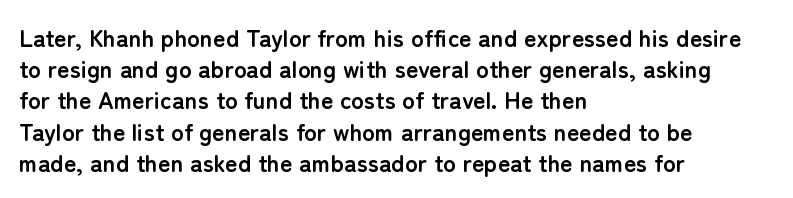
Every letter is thick-stroked: bold, no question. Line starts are locked; line ends wander. What's the leading like? Ordinary, nothing unusual. Glance below the letters and you will spot only blank space.
